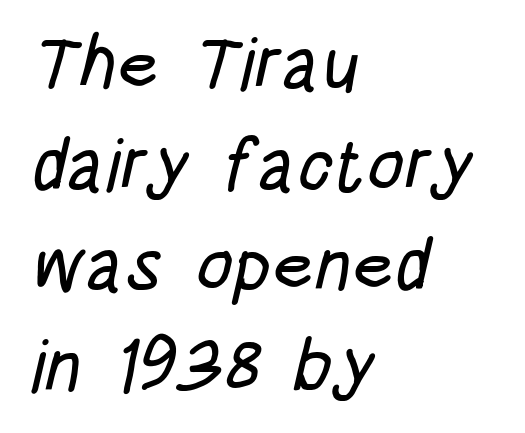
The image shows 73 px condensed sans-serif type; set left-aligned, normal line spacing (1.38x), normal letter spacing, not underlined; low stroke contrast and a large x-height.
